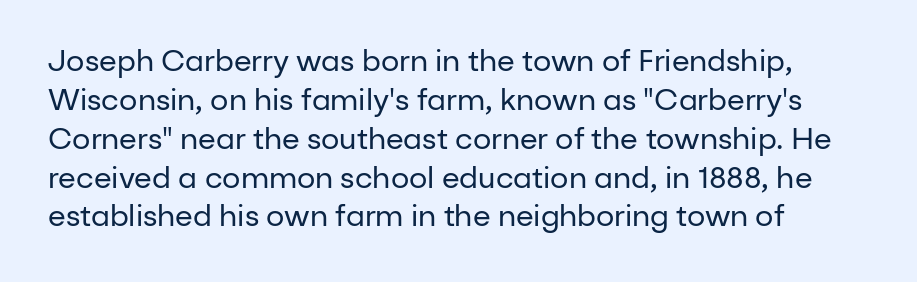
The image shows 29 px regular-weight sans-serif type, upright; set left-aligned, normal line spacing (1.34x), normal letter spacing, not underlined; low stroke contrast and a medium x-height.
